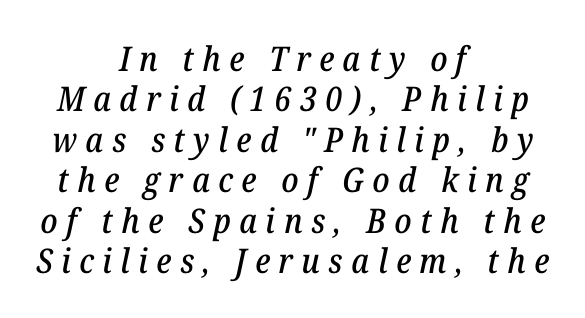
The passage shown has open, widely tracked lettering throughout. Observe the serifs anchoring each vertical stroke in this sample. The letters are slanted; this is an italic face. Descenders are the only things crossing below the line.
